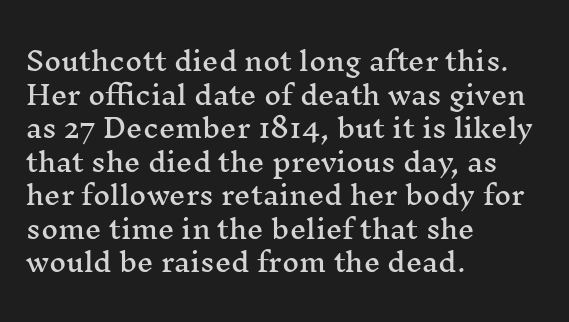
The zone under the glyphs is completely vacant. Line starts are locked; line ends wander. Look at the tracking — it's just the regular setting, nothing added. Horizontal bands of white between lines are of average thickness.
